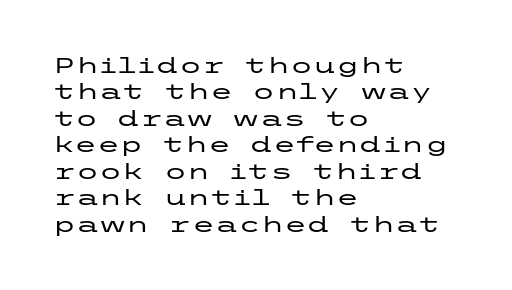
Is there much room between lines? A standard amount, neither cramped nor airy. The line texture is even and compact thanks to regular tracking. In terms of posture, this sample is upright. The paragraph has a hard left edge and a soft right edge. The strip under each line holds only bare page.
